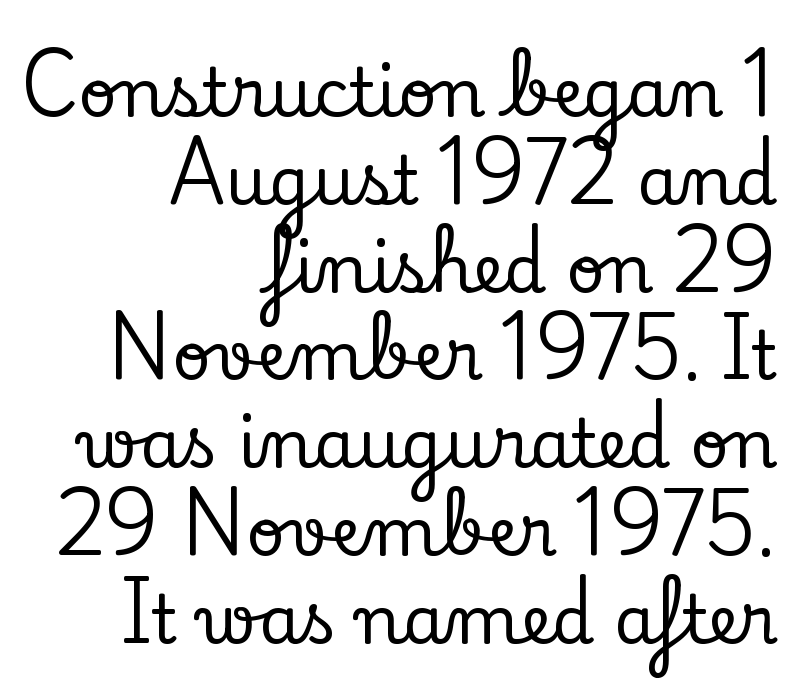
The image shows 67 px text type, upright; set right-aligned, normal line spacing (1.31x), normal letter spacing, not underlined; low stroke contrast and a small x-height.
